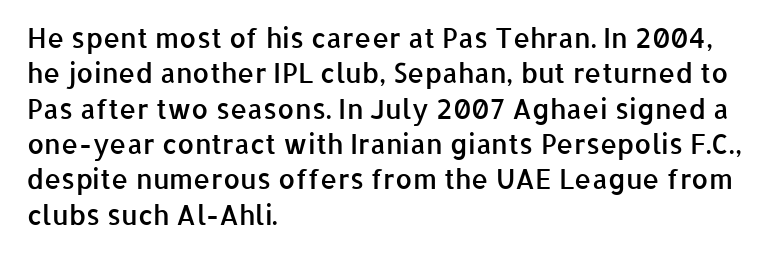
Nobody drew a line under any word here. In terms of leading, this rendering sits right in the middle. Typographic density is moderately raised because the face is semibold. Standard letterfit; no display-style spreading of the glyphs. The text block is weighted toward the left margin, trailing off unevenly rightward. The lettering stays uniformly vertical, giving the passage a roman look.
